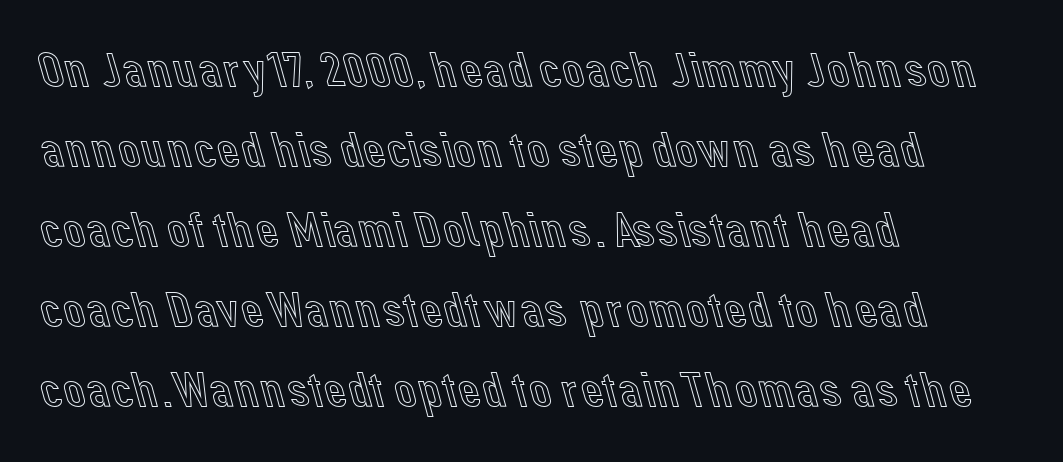
Layout note: lines flush left. What stands out about the letter spacing? Nothing — it is the standard amount. The space directly below the letters is spotless. Note the varied advance widths — an 'i' is clearly narrower than an 'm'. Rows of type keep a routine distance in the vertical direction.
